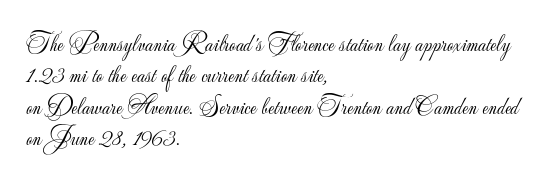
{"bold": "no", "underline": "no", "align": "left", "line_spacing": "normal", "line_spacing_ratio": 1.26, "letter_spacing": "normal", "letter_spacing_em": 0.0, "glyph_px": 25}
